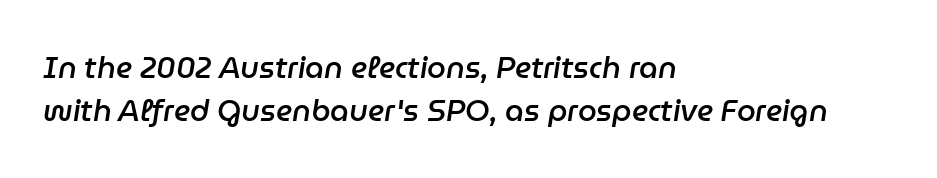
Q: Is the text bold? A: Semi-bold.
Q: Is the text italic (slanted)? A: Yes, it leans right by about 9 degrees.
Q: Is the text underlined? A: No.
Q: How is the paragraph aligned? A: Left-aligned.
Q: Is the spacing between letters normal or unusually wide? A: Normal.
Q: Is the spacing between lines tight, normal or loose? A: Normal.
Q: Width (condensed, normal, or wide)? A: Normal.
Q: Stroke contrast? A: Low.
Q: x-height? A: Medium.
Q: Monospaced? A: No.
